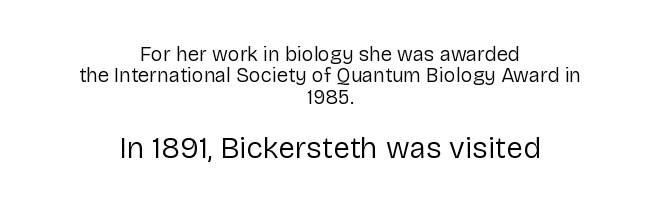
Q: Is the text bold? A: No.
Q: Is the text italic (slanted)? A: No, it is upright.
Q: Is the typeface a serif or a sans-serif typeface? A: Sans-serif.
Q: Is the text underlined? A: No.
Q: How is the paragraph aligned? A: Centered.
Q: Is the spacing between letters normal or unusually wide? A: Normal.
Q: Is the spacing between lines tight, normal or loose? A: Tight.
Q: Which block of text is set in a larger size, the first (top) or the second (bottom)? A: The second (bottom) one.
Q: Width (condensed, normal, or wide)? A: Normal.
Q: Stroke contrast? A: Low.
Q: x-height? A: Medium.
Q: Monospaced? A: No.
